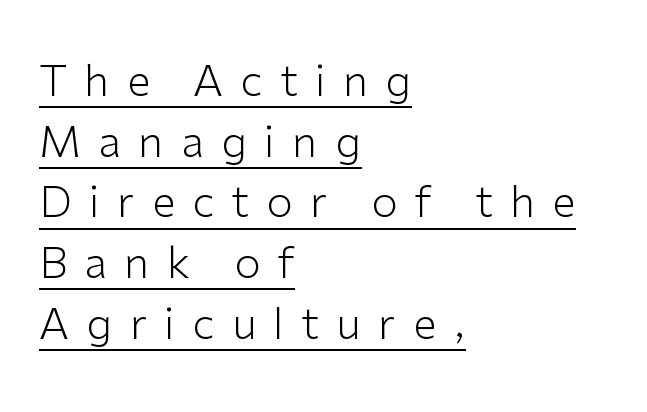
The rows are spaced the way most documents space them. No heavy texture on the line: the type isn't bold. Type style note: lacks serifs. The lines in this sample share a left origin and differ only in where they stop. These lines are rendered in a variable-pitch font. Underline: present.
